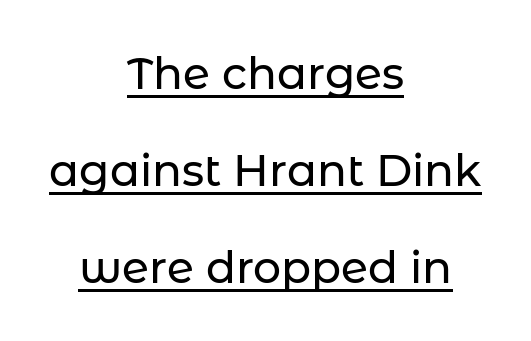
{"serif": "no", "italic": "no", "width": "normal", "stroke_contrast": "low", "x_height": "medium", "monospaced": "no", "underline": "yes", "align": "center", "line_spacing": "loose", "line_spacing_ratio": 2.2, "letter_spacing": "normal", "letter_spacing_em": 0.0, "glyph_px": 44}
